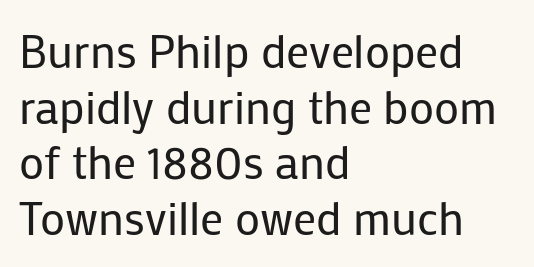
Q: Is the text bold? A: No.
Q: Is the text italic (slanted)? A: No, it is upright.
Q: Is the typeface a serif or a sans-serif typeface? A: Sans-serif.
Q: Is the text underlined? A: No.
Q: How is the paragraph aligned? A: Left-aligned.
Q: Is the spacing between letters normal or unusually wide? A: Normal.
Q: Width (condensed, normal, or wide)? A: Normal.
Q: Stroke contrast? A: Low.
Q: x-height? A: Medium.
Q: Monospaced? A: No.
